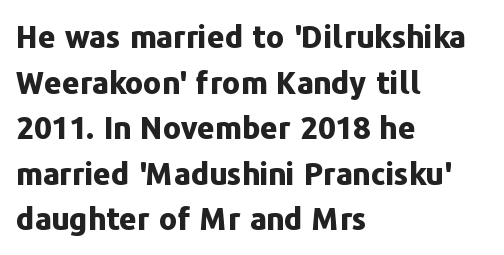
{"serif": "no", "italic": "no", "bold": "yes", "weight": "bold", "width": "normal", "stroke_contrast": "low", "x_height": "medium", "monospaced": "no", "underline": "no", "align": "left", "line_spacing": "normal", "line_spacing_ratio": 1.47, "letter_spacing": "normal", "letter_spacing_em": 0.0, "glyph_px": 31}
